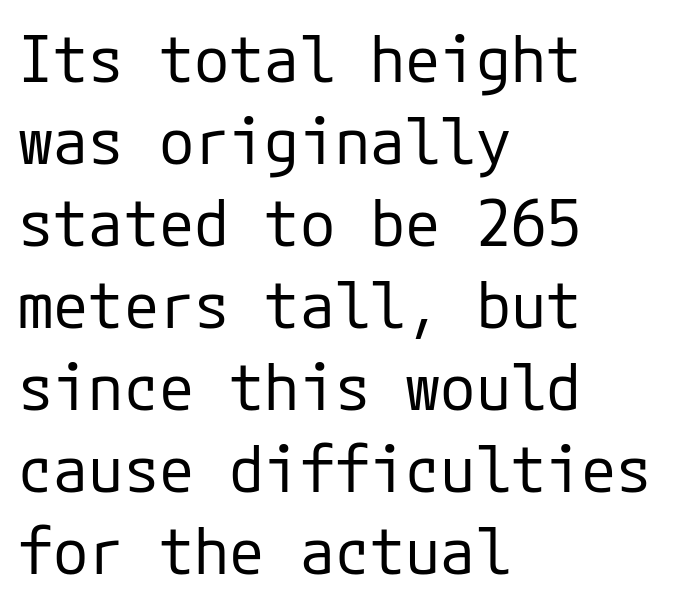
The weight tops out at a normal text grade. Look at the tracking — it's just the regular setting, nothing added. The paragraph has a hard left edge and a soft right edge. Has an underline been added? It has not. What kind of face is this? One without serifs — a sans. Posture: straight, roman, zero tilt.
